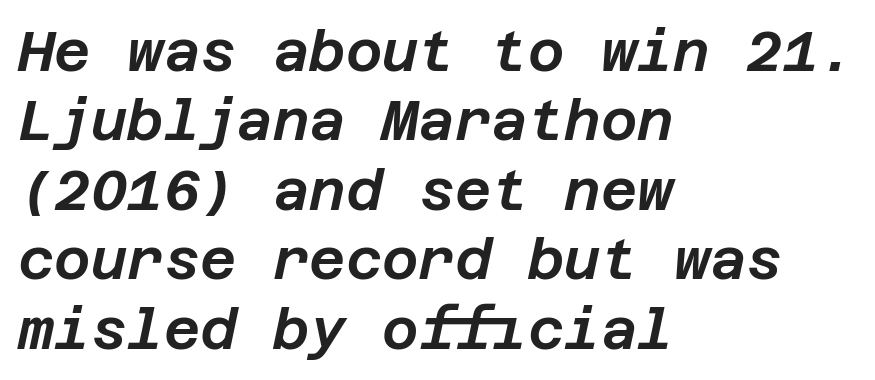
The passage is arranged the way most books set body copy — flush left. Check the space under the baseline: it is left empty. Tracking here is standard; glyphs follow each other at the usual distance. Quick note: italic.
